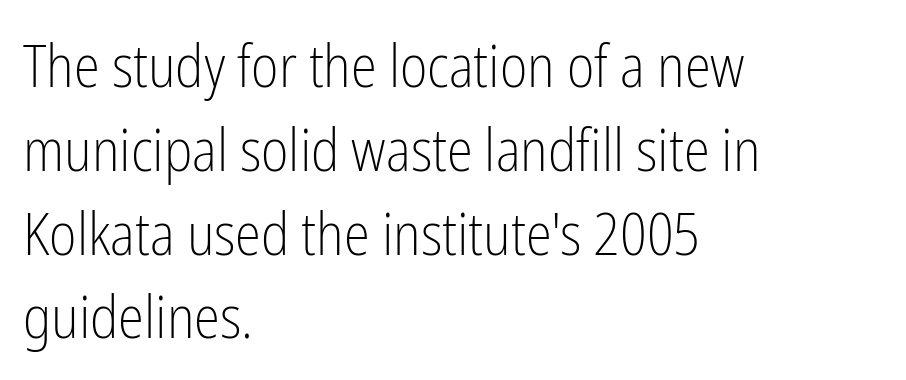
The image shows 59 px light, condensed sans-serif type, upright; set left-aligned, normal line spacing (1.42x), normal letter spacing, not underlined; low stroke contrast and a medium x-height.
